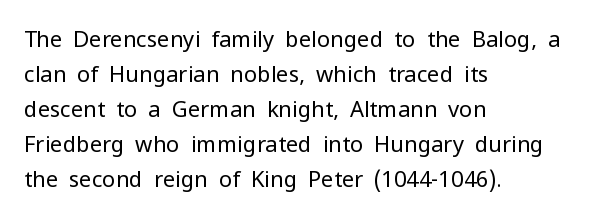
The image shows 22 px text type, upright; set left-aligned, normal line spacing (1.59x), normal letter spacing, not underlined.
